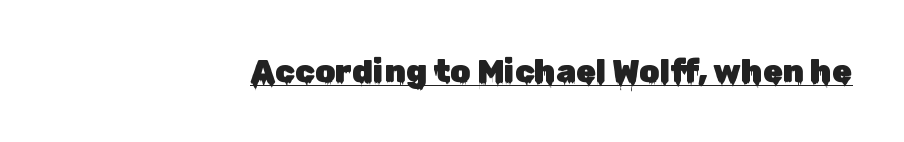
The image shows 32 px sans-serif type, upright; set normal letter spacing, underlined; low stroke contrast and a medium x-height.
